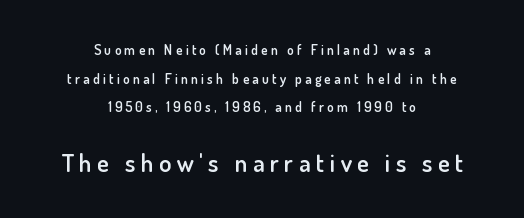
The image shows 25 px text type, upright; set centered, loose line spacing (2.04x), unusually wide letter spacing (+0.22 em), not underlined; the second (bottom) block is 1.79x larger.
